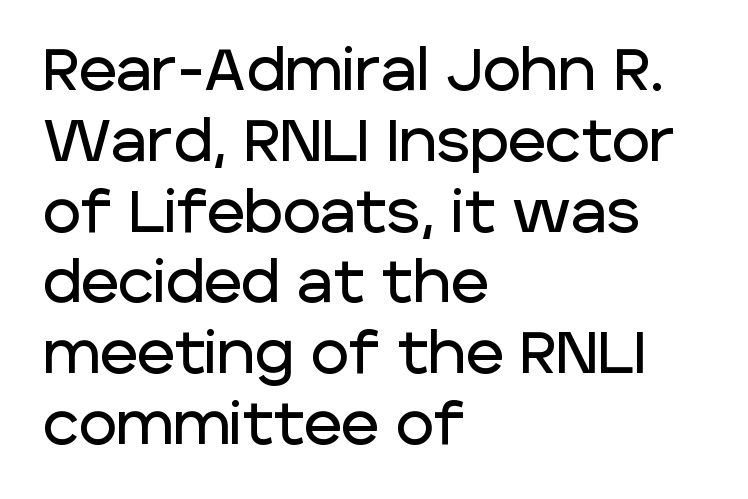
The image shows 58 px sans-serif type, upright; set left-aligned, line spacing 1.22x, normal letter spacing, not underlined; low stroke contrast and a large x-height.
